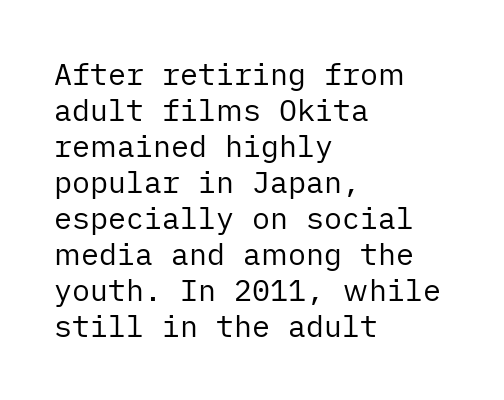
The string is rendered with underlining switched off. Each letter's strokes conclude bluntly, with no projecting serifs. Characters remain perfectly vertical along every line. Teacher's note: observe the even left margin — that is flush-left alignment. Is the letter spacing exaggerated? No — it looks like the ordinary default. Is this a heavy cut? Hardly; it is regular or lighter.
